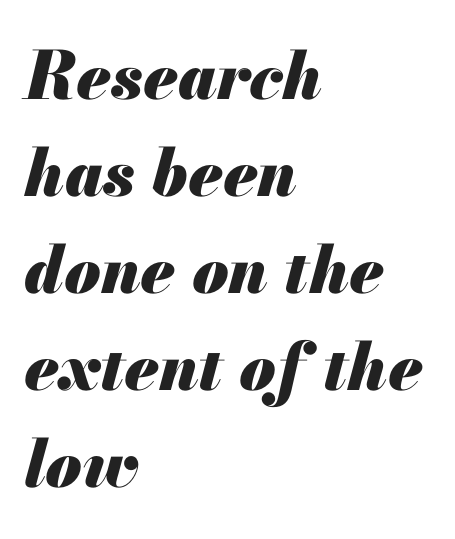
The image shows 66 px heavy type, italic (leaning right); set left-aligned, normal line spacing (1.47x), normal letter spacing, not underlined; medium stroke contrast and a small x-height.
